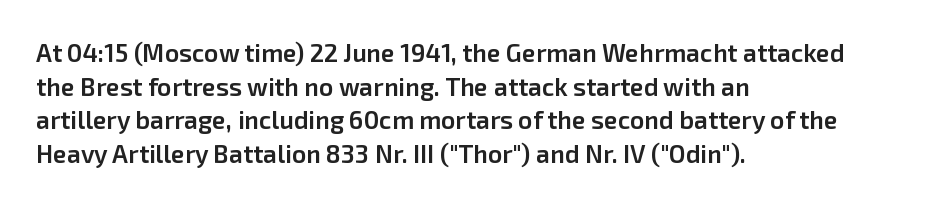
Is there any slant? The stems are plumb. Only glyphs here, with clear space below each row. A fair bit of extra ink — the face is semibold, not bold. Honestly, the row spacing looks completely unremarkable. These lines stack with their left ends in a neat column.
